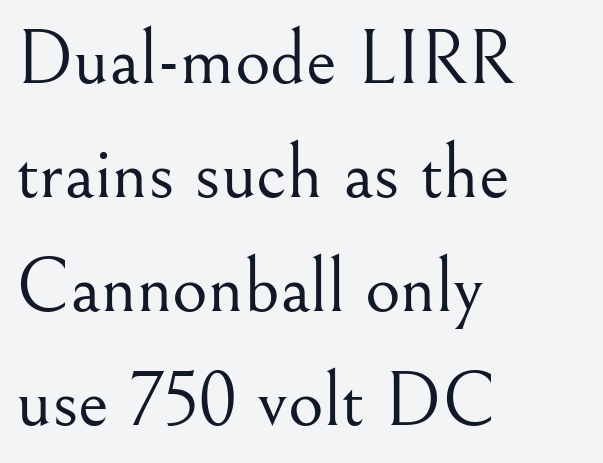
{"serif": "yes", "italic": "no", "bold": "no", "weight": "light", "width": "normal", "stroke_contrast": "medium", "x_height": "small", "monospaced": "no", "underline": "no", "align": "left", "line_spacing": "normal", "line_spacing_ratio": 1.48, "letter_spacing": "normal", "letter_spacing_em": 0.0, "glyph_px": 77}
